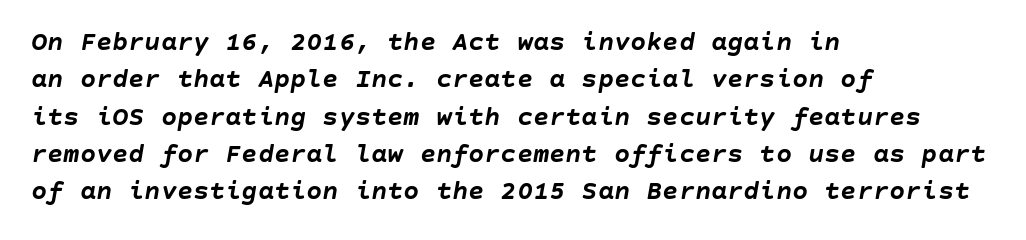
The image shows 27 px bold type, italic (leaning right); set left-aligned, normal line spacing (1.38x), normal letter spacing, not underlined.
